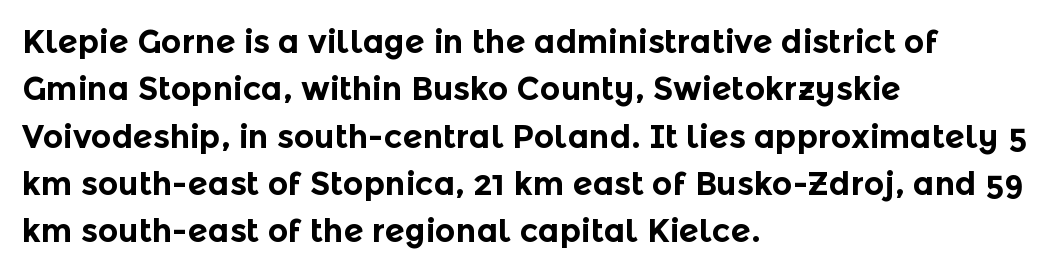
Q: Is the text bold? A: Yes.
Q: Is the text italic (slanted)? A: No, it is upright.
Q: Is the typeface a serif or a sans-serif typeface? A: Sans-serif.
Q: Is the text underlined? A: No.
Q: How is the paragraph aligned? A: Left-aligned.
Q: Is the spacing between letters normal or unusually wide? A: Normal.
Q: Is the spacing between lines tight, normal or loose? A: Normal.
Q: Width (condensed, normal, or wide)? A: Normal.
Q: x-height? A: Medium.
Q: Monospaced? A: No.
